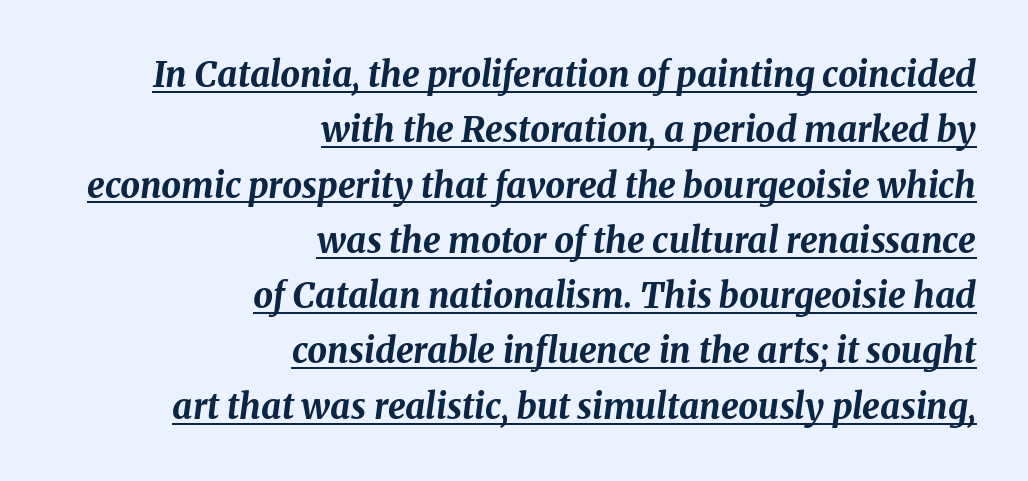
Q: Is the text bold? A: Yes.
Q: Is the text italic (slanted)? A: Yes, it leans right by about 8 degrees.
Q: Is the text underlined? A: Yes.
Q: How is the paragraph aligned? A: Right-aligned.
Q: Is the spacing between letters normal or unusually wide? A: Normal.
Q: Is the spacing between lines tight, normal or loose? A: Normal.
Q: Width (condensed, normal, or wide)? A: Normal.
Q: Stroke contrast? A: Medium.
Q: x-height? A: Medium.
Q: Monospaced? A: No.
